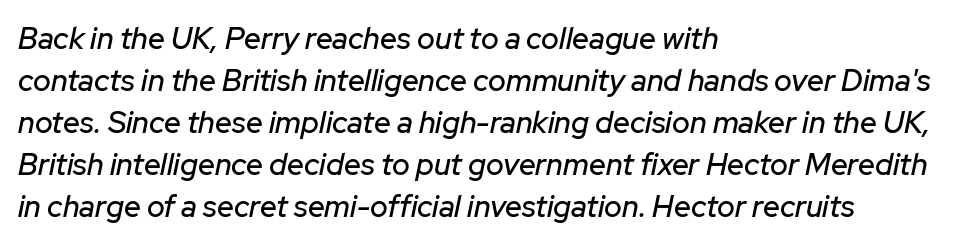
The rendering uses natural spacing where letterforms have individual widths. Is the letter spacing exaggerated? No — it looks like the ordinary default. The block of text has a typical density, with ordinary space between rows. The glyphs look as if they've been sheared to an angle. Underlining? Definitely not there.
